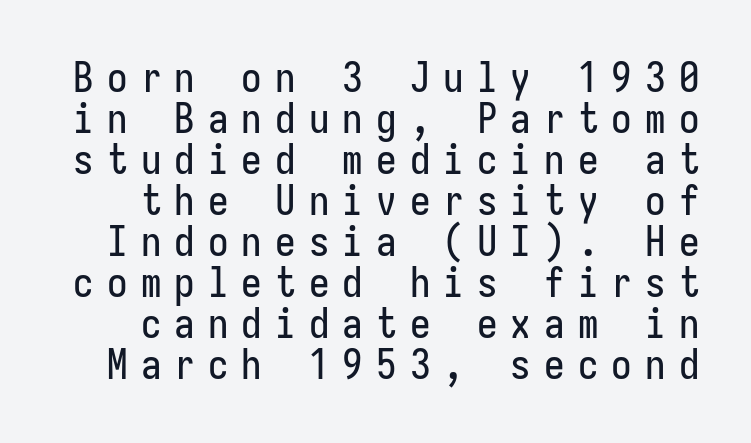
{"serif": "no", "italic": "no", "width": "condensed", "stroke_contrast": "low", "x_height": "medium", "underline": "no", "line_spacing": "tight", "line_spacing_ratio": 1.0, "letter_spacing": "wide", "letter_spacing_em": 0.32, "glyph_px": 41}
